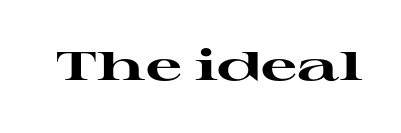
Glyph-to-glyph distance matches everyday printed text. The area under the type is left untouched. A dark, heavy texture on the line: the type is bold. Letterform terminals end in serifs throughout the passage. Proportional: the letters do not fall into vertical columns.
